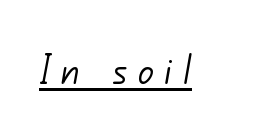
Nothing sits at the stroke ends, so this counts as sans-serif. The string is rendered with underlining switched on. A light-to-regular cut is what we see here. Think of a printed novel: that variable character pitch is what you see here. The face used here is rendered with a markedly widened letterfit.
